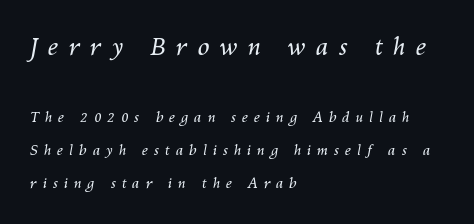
{"italic": "yes", "lean": "right", "slant_degrees": 10, "bold": "no", "underline": "no", "align": "left", "line_spacing": "loose", "line_spacing_ratio": 2.39, "letter_spacing": "wide", "letter_spacing_em": 0.42, "larger_block": "first", "size_ratio": 1.71, "glyph_px": 24}
